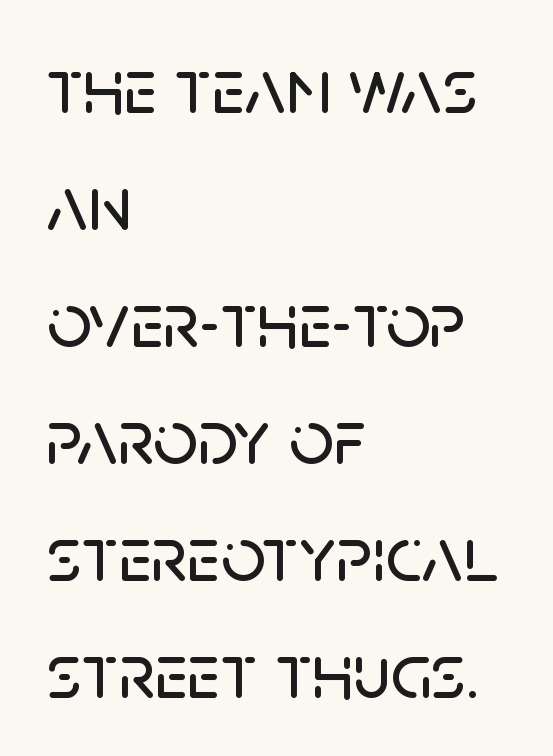
{"serif": "no", "italic": "no", "width": "normal", "stroke_contrast": "low", "x_height": "large", "monospaced": "no", "underline": "no", "align": "left", "line_spacing": "normal", "line_spacing_ratio": 1.5, "letter_spacing": "normal", "letter_spacing_em": 0.0, "glyph_px": 78}
